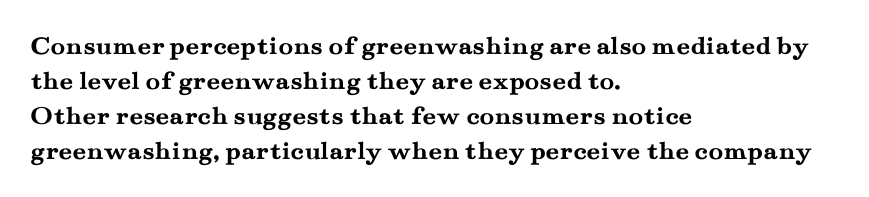
Is there much room between lines? A standard amount, neither cramped nor airy. Emphasis by weight is at full strength: bold. Each word holds together tightly as a unit, with standard inter-letter gaps. Rule under the text: the space is simply empty. Style check: upright. Does the copy run flush right? No — it runs flush left.
